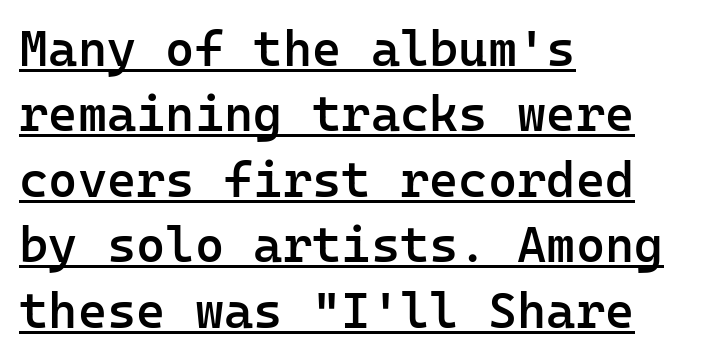
The rendering uses typewriter-style spacing with identical character cells. Left-aligned paragraph, ragged on the right. Do the letters lean? They stand straight. The sample has been set in demibold, a notch under bold.
